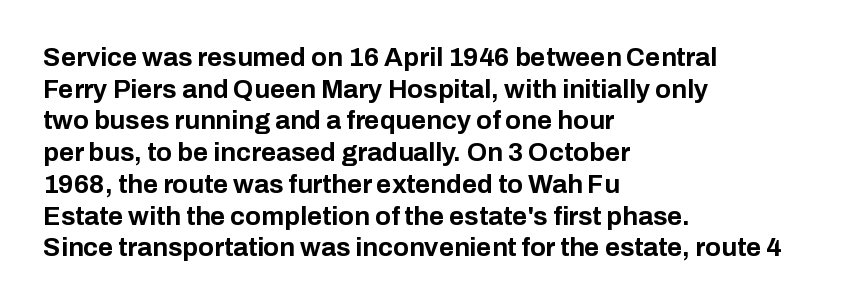
Q: Is the text bold? A: Yes.
Q: Is the text italic (slanted)? A: No, it is upright.
Q: Is the text underlined? A: No.
Q: How is the paragraph aligned? A: Left-aligned.
Q: Is the spacing between letters normal or unusually wide? A: Normal.
